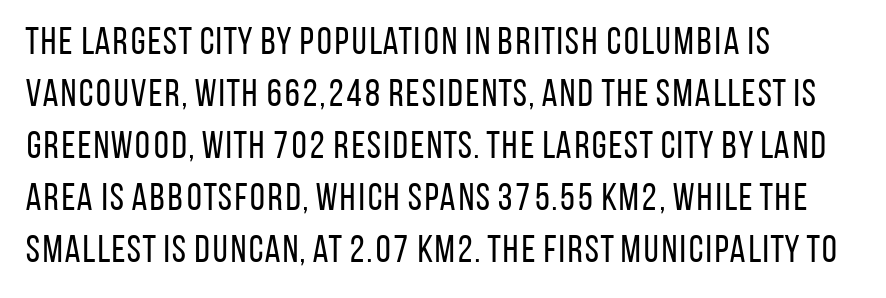
{"serif": "no", "italic": "no", "bold": "no", "weight": "regular", "width": "condensed", "stroke_contrast": "low", "x_height": "large", "monospaced": "no", "underline": "no", "align": "left", "line_spacing": "normal", "line_spacing_ratio": 1.37, "letter_spacing": "normal", "letter_spacing_em": 0.0, "glyph_px": 38}
